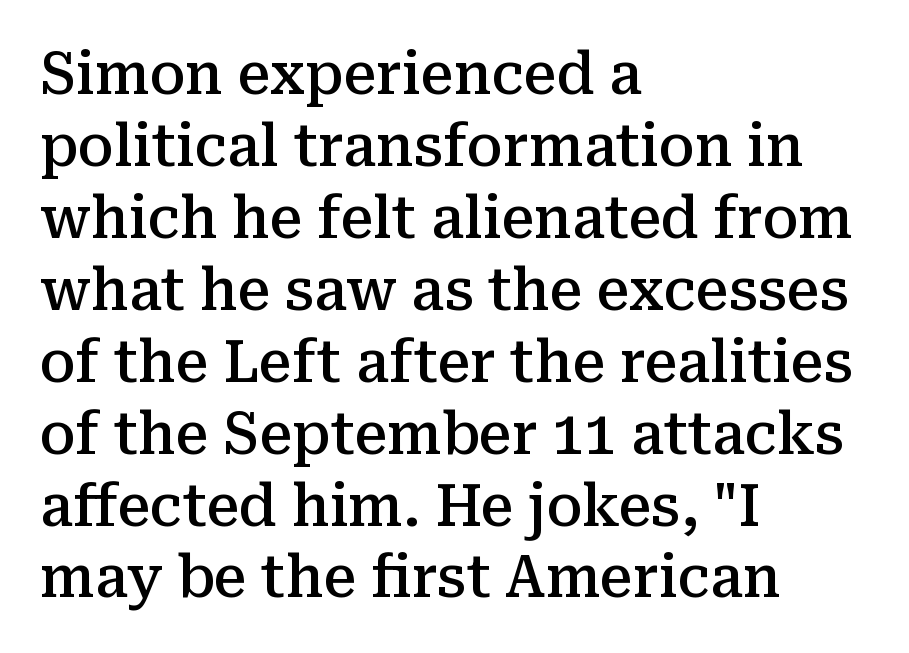
The image shows 58 px semibold serif type, upright; set left-aligned, line spacing 1.24x, normal letter spacing, not underlined; medium stroke contrast and a medium x-height.
